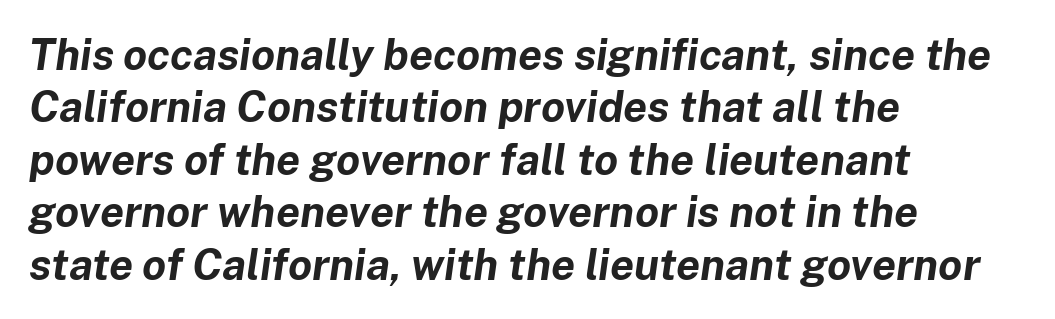
Q: Is the text bold? A: Yes.
Q: Is the text italic (slanted)? A: Yes, it leans right by about 8 degrees.
Q: Is the text underlined? A: No.
Q: How is the paragraph aligned? A: Left-aligned.
Q: Is the spacing between letters normal or unusually wide? A: Normal.
Q: Width (condensed, normal, or wide)? A: Normal.
Q: Stroke contrast? A: Low.
Q: x-height? A: Medium.
Q: Monospaced? A: No.
